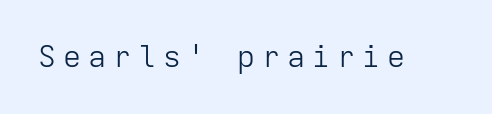
{"serif": "no", "italic": "no", "bold": "no", "weight": "light", "width": "normal", "stroke_contrast": "low", "x_height": "medium", "monospaced": "yes", "underline": "no", "letter_spacing": "wide", "letter_spacing_em": 0.23, "glyph_px": 30}
